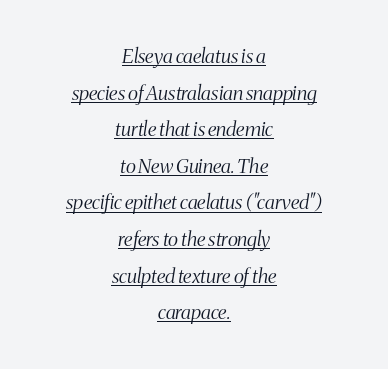
{"italic": "yes", "lean": "right", "slant_degrees": 8, "bold": "no", "underline": "yes", "align": "center", "line_spacing_ratio": 1.83, "letter_spacing": "normal", "letter_spacing_em": 0.0, "glyph_px": 20}
